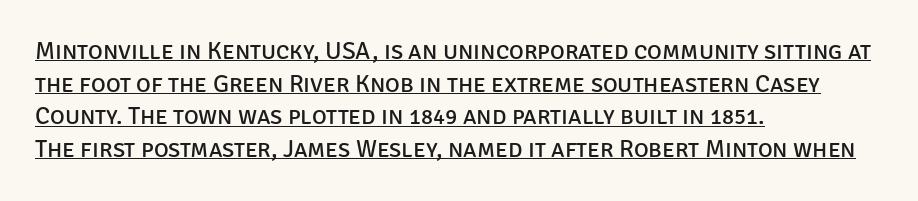
Weight class: somewhere from thin through regular. Check the space under the baseline: a stroke is drawn there. The space between consecutive lines is moderate. A roman cut, with each character standing at attention. Each line starts at the same left margin while the right side varies. No extra tracking has been applied to these lines.
